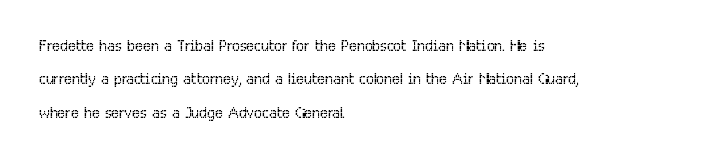
{"italic": "no", "bold": "no", "underline": "no", "align": "left", "line_spacing": "normal", "line_spacing_ratio": 1.59, "letter_spacing": "normal", "letter_spacing_em": 0.0, "glyph_px": 21}
